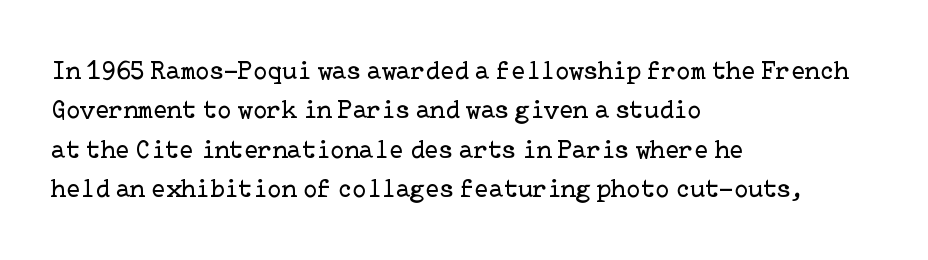
{"italic": "no", "bold": "no", "underline": "no", "align": "left", "line_spacing": "normal", "line_spacing_ratio": 1.51, "letter_spacing": "normal", "letter_spacing_em": 0.0, "glyph_px": 26}
